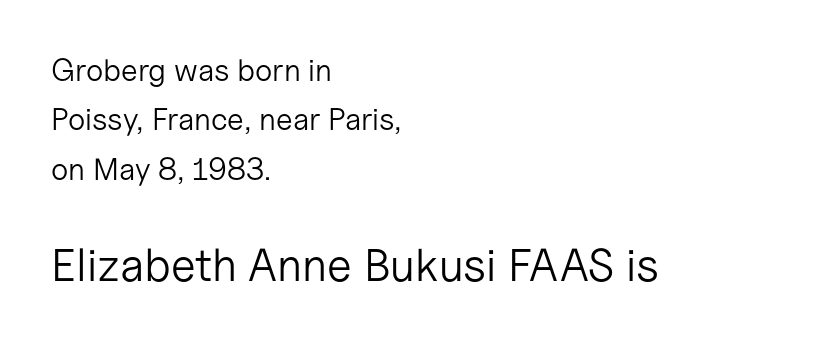
The image shows 46 px light sans-serif type, upright; set left-aligned, normal line spacing (1.59x), normal letter spacing, not underlined; the second (bottom) block is 1.48x larger; low stroke contrast and a medium x-height.
